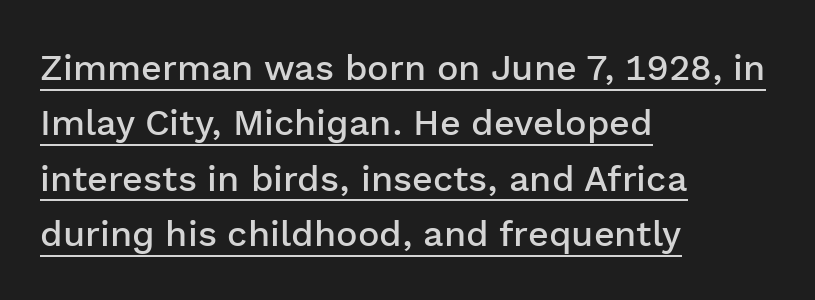
The image shows 36 px semibold sans-serif type, upright; set left-aligned, normal line spacing (1.54x), normal letter spacing, underlined; low stroke contrast and a medium x-height.
